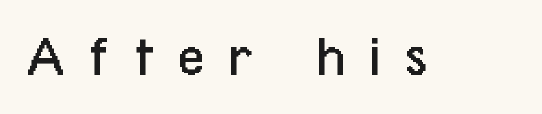
Each letter keeps its own natural width here, so spacing adapts to shape. Is this a sans? Yes — the strokes have no serifs. These lines were composed using upright roman letters. Descenders hang freely into open space. No letter is thick-stroked: the sample isn't bold. Tracking value appears strongly positive — letters spread wide.
